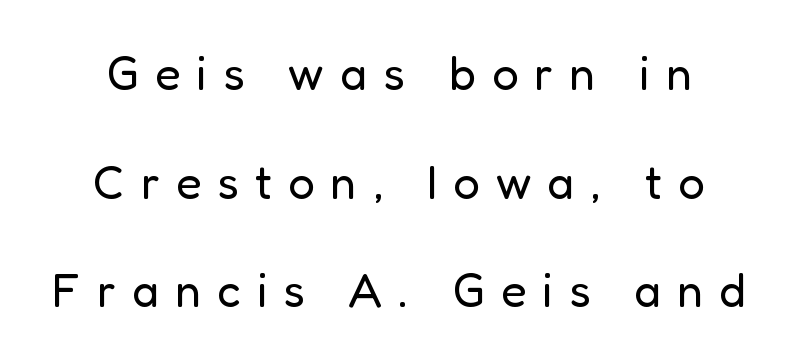
{"serif": "no", "italic": "no", "bold": "no", "weight": "regular", "width": "normal", "stroke_contrast": "low", "x_height": "medium", "monospaced": "no", "underline": "no", "line_spacing": "loose", "line_spacing_ratio": 2.31, "letter_spacing": "wide", "letter_spacing_em": 0.34, "glyph_px": 47}
